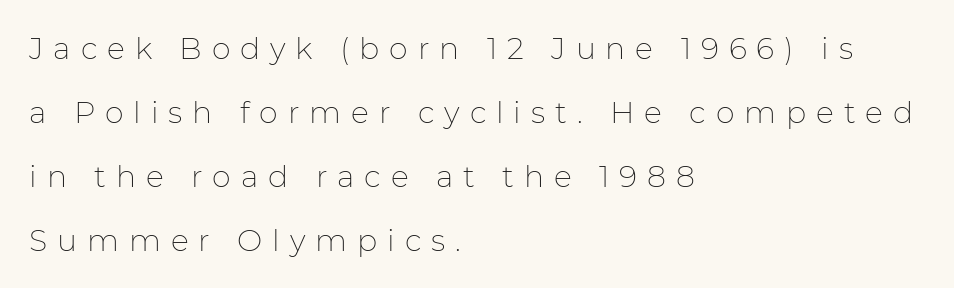
Examine the stroke ends and you'll find no serifs. Letter spacing: wide. This sample has the flowing, uneven cadence of proportional lettering. All the whitespace from short lines collects on the right.
